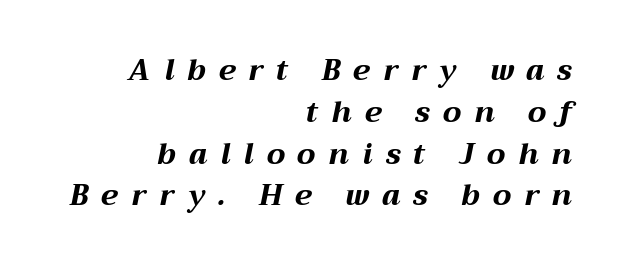
{"italic": "yes", "lean": "right", "slant_degrees": 12, "bold": "yes", "weight": "bold", "width": "wide", "stroke_contrast": "medium", "x_height": "medium", "monospaced": "no", "underline": "no", "align": "right", "line_spacing": "normal", "line_spacing_ratio": 1.44, "letter_spacing": "wide", "letter_spacing_em": 0.45, "glyph_px": 29}
